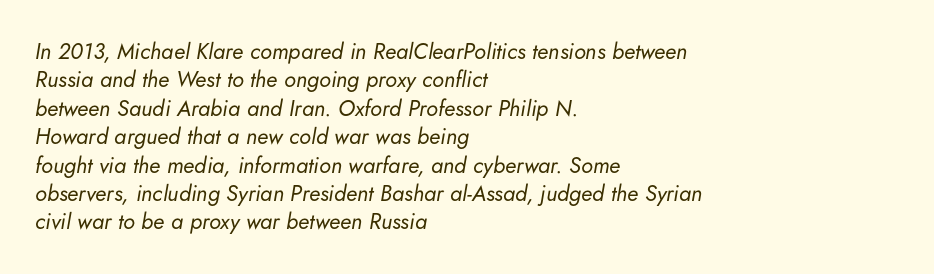
The image shows 22 px text type, italic (leaning right); set left-aligned, normal line spacing (1.29x), normal letter spacing, not underlined.
